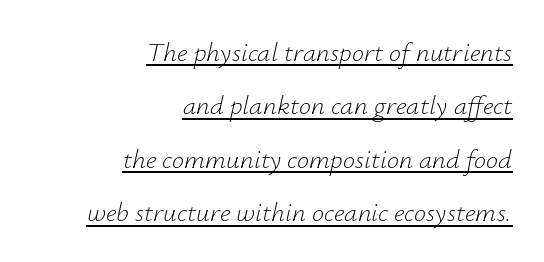
Right-aligned paragraph, ragged on the left. Nothing unusual about the tracking: characters are spaced as the font intends. The designer dialed line spacing up above the default. The specimen includes a rule beneath the text block's lines. Posture: slanted. Is this a heavy cut? Hardly; it is regular or lighter.
